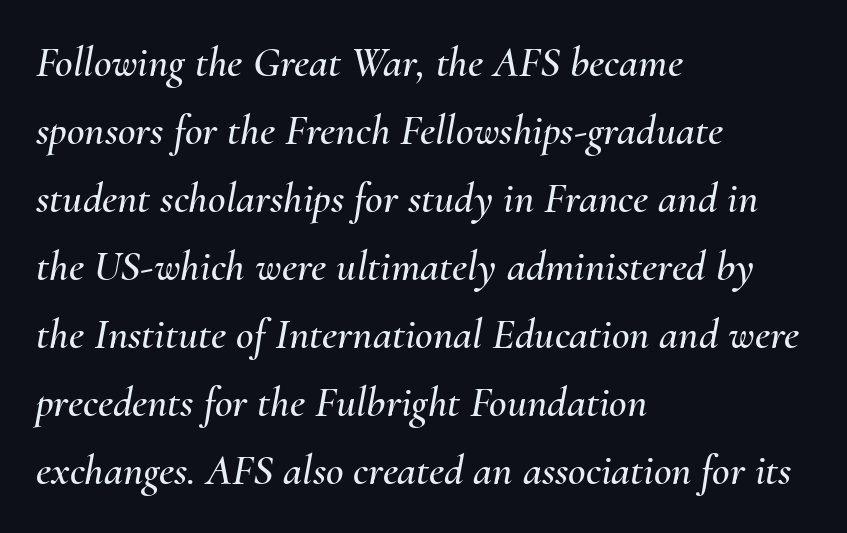
The image shows 43 px text type, italic (leaning right); set left-aligned, normal line spacing (1.58x), normal letter spacing, not underlined; medium stroke contrast and a small x-height.
